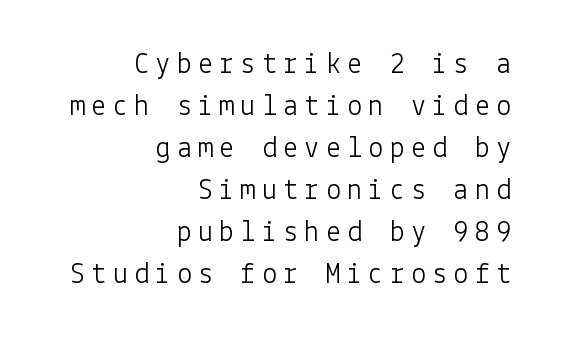
Q: Is the text bold? A: No.
Q: Is the text italic (slanted)? A: No, it is upright.
Q: Is the typeface a serif or a sans-serif typeface? A: Sans-serif.
Q: Is the text underlined? A: No.
Q: How is the paragraph aligned? A: Right-aligned.
Q: Is the spacing between letters normal or unusually wide? A: Unusually wide.
Q: Is the spacing between lines tight, normal or loose? A: Normal.
Q: Width (condensed, normal, or wide)? A: Normal.
Q: Stroke contrast? A: Low.
Q: x-height? A: Medium.
